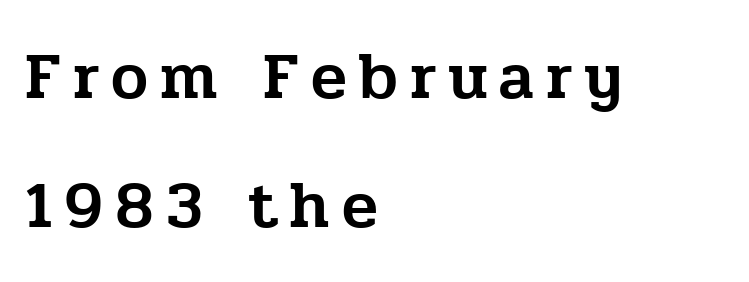
Q: Is the text italic (slanted)? A: No, it is upright.
Q: Is the typeface a serif or a sans-serif typeface? A: Serif.
Q: Is the text underlined? A: No.
Q: How is the paragraph aligned? A: Left-aligned.
Q: Is the spacing between lines tight, normal or loose? A: Loose.
Q: Width (condensed, normal, or wide)? A: Normal.
Q: Stroke contrast? A: Low.
Q: x-height? A: Medium.
Q: Monospaced? A: No.
